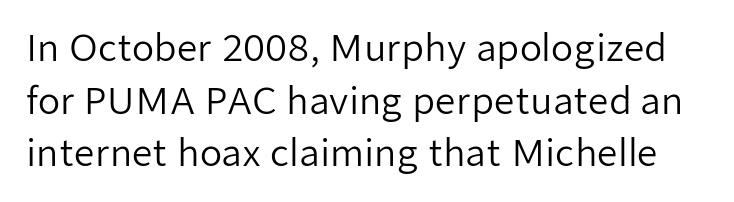
{"serif": "no", "italic": "no", "bold": "no", "weight": "regular", "width": "normal", "stroke_contrast": "low", "x_height": "medium", "monospaced": "no", "underline": "no", "line_spacing": "normal", "line_spacing_ratio": 1.46, "letter_spacing": "normal", "letter_spacing_em": 0.0, "glyph_px": 36}
